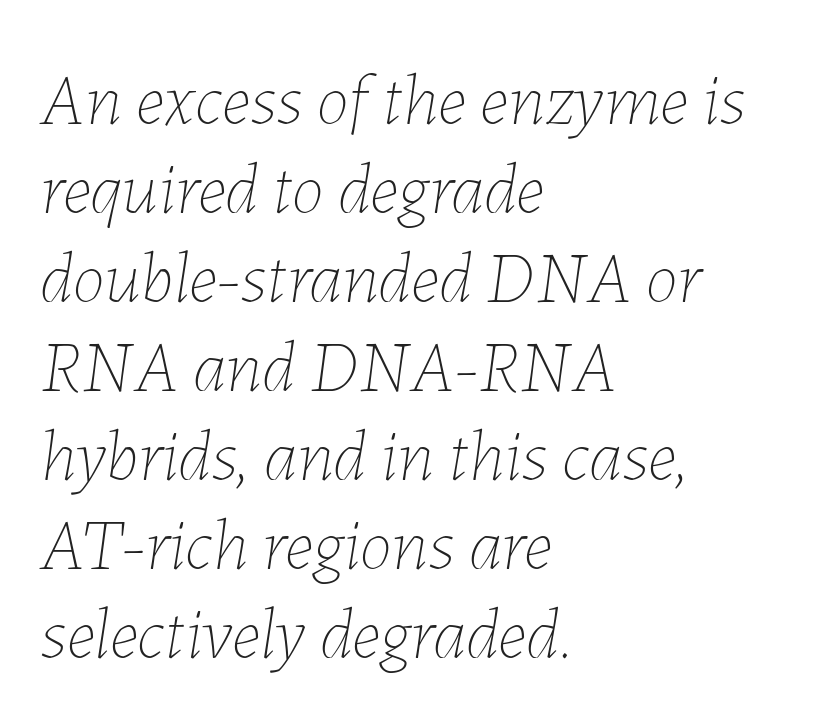
Q: Is the text bold? A: No.
Q: Is the text italic (slanted)? A: Yes, it leans right by about 7 degrees.
Q: Is the text underlined? A: No.
Q: How is the paragraph aligned? A: Left-aligned.
Q: Is the spacing between letters normal or unusually wide? A: Normal.
Q: Width (condensed, normal, or wide)? A: Normal.
Q: Stroke contrast? A: Low.
Q: x-height? A: Medium.
Q: Monospaced? A: No.
